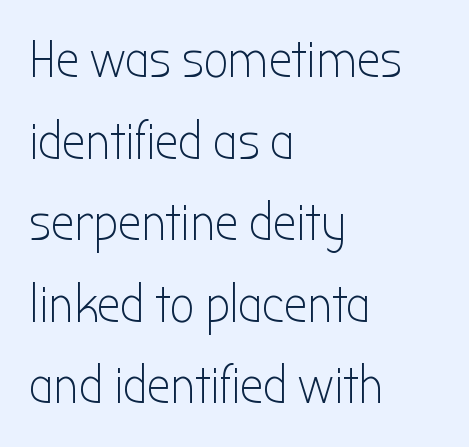
{"serif": "no", "italic": "no", "bold": "no", "weight": "light", "width": "condensed", "stroke_contrast": "low", "x_height": "medium", "monospaced": "no", "underline": "no", "align": "left", "line_spacing": "normal", "line_spacing_ratio": 1.54, "letter_spacing": "normal", "letter_spacing_em": 0.0, "glyph_px": 53}
